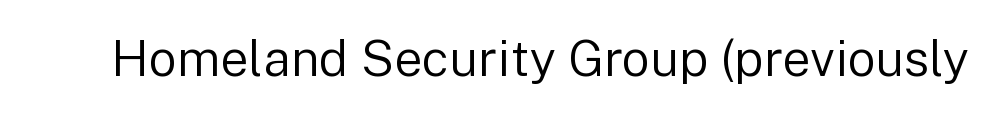
Regarding serifs, this sample does without them. Varying glyph widths throughout — classic text-font behaviour. Vertical stems look standard width or narrower in stroke. This rendering leaves character spacing at its baseline value. This is roman type, the default non-slanted kind.
